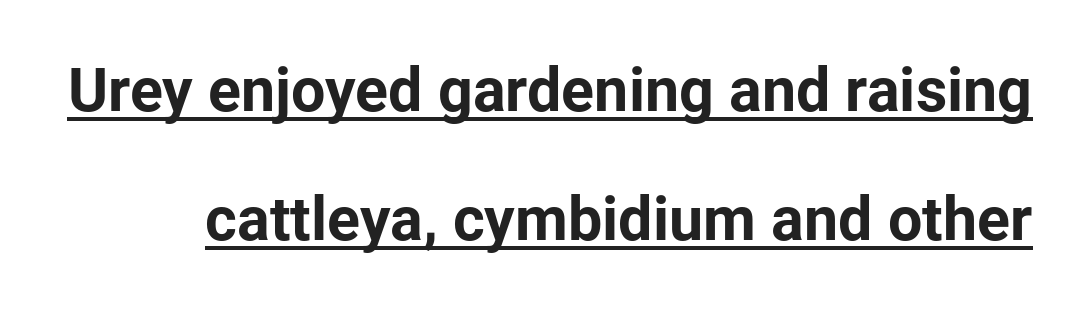
{"serif": "no", "italic": "no", "bold": "yes", "weight": "bold", "width": "normal", "stroke_contrast": "low", "x_height": "medium", "monospaced": "no", "underline": "yes", "line_spacing": "loose", "line_spacing_ratio": 2.12, "letter_spacing": "normal", "letter_spacing_em": 0.0, "glyph_px": 61}
